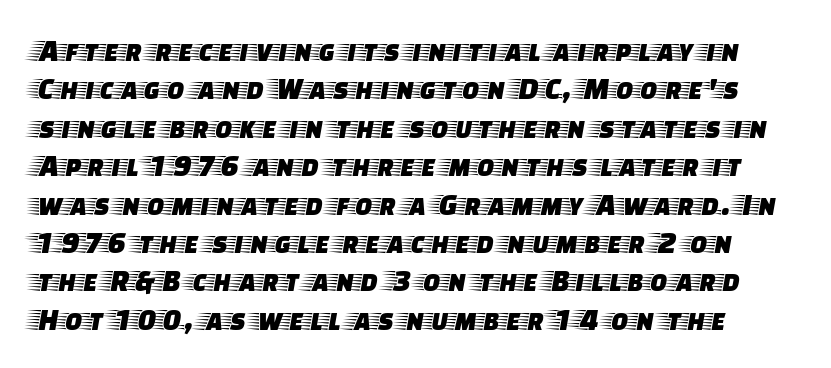
{"serif": "yes", "width": "wide", "stroke_contrast": "low", "x_height": "large", "monospaced": "no", "underline": "no", "line_spacing_ratio": 1.2, "letter_spacing": "normal", "letter_spacing_em": 0.0, "glyph_px": 32}
